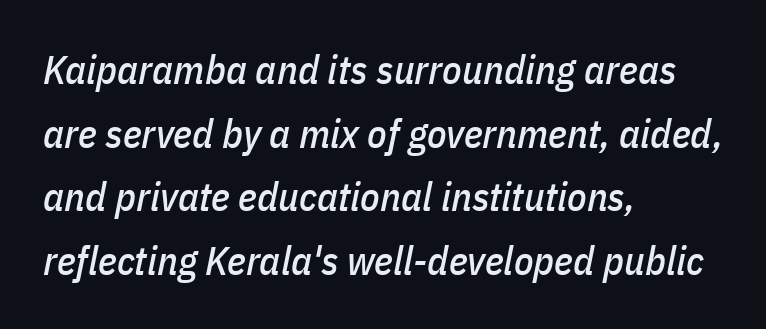
Q: Is the text italic (slanted)? A: Yes, it leans right by about 11 degrees.
Q: Is the text underlined? A: No.
Q: How is the paragraph aligned? A: Left-aligned.
Q: Is the spacing between letters normal or unusually wide? A: Normal.
Q: Is the spacing between lines tight, normal or loose? A: Normal.
Q: Width (condensed, normal, or wide)? A: Condensed.
Q: Stroke contrast? A: Low.
Q: x-height? A: Medium.
Q: Monospaced? A: No.
